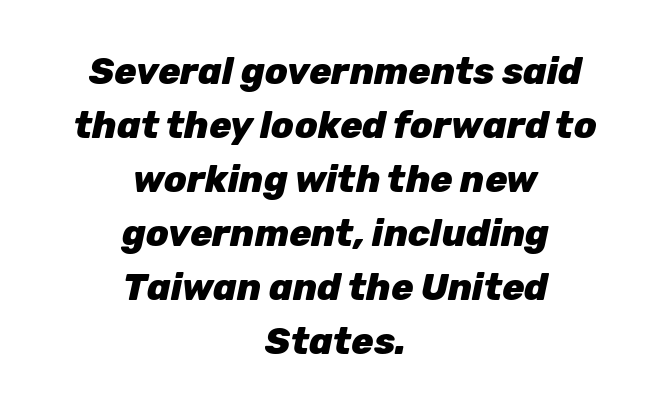
{"italic": "yes", "lean": "right", "slant_degrees": 12, "bold": "yes", "weight": "heavy", "width": "normal", "stroke_contrast": "low", "x_height": "medium", "monospaced": "no", "underline": "no", "align": "center", "line_spacing": "normal", "line_spacing_ratio": 1.46, "letter_spacing": "normal", "letter_spacing_em": 0.0, "glyph_px": 37}
